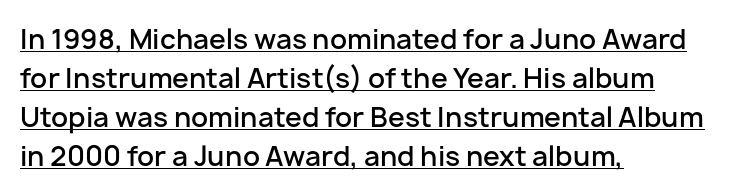
The image shows 27 px text type, upright; set left-aligned, normal line spacing (1.45x), normal letter spacing, underlined.
